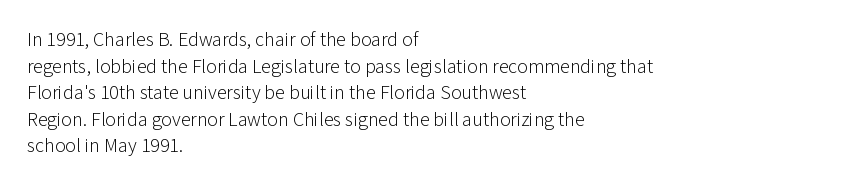
{"italic": "no", "bold": "no", "underline": "no", "align": "left", "line_spacing": "normal", "line_spacing_ratio": 1.33, "letter_spacing": "normal", "letter_spacing_em": 0.0, "glyph_px": 20}
